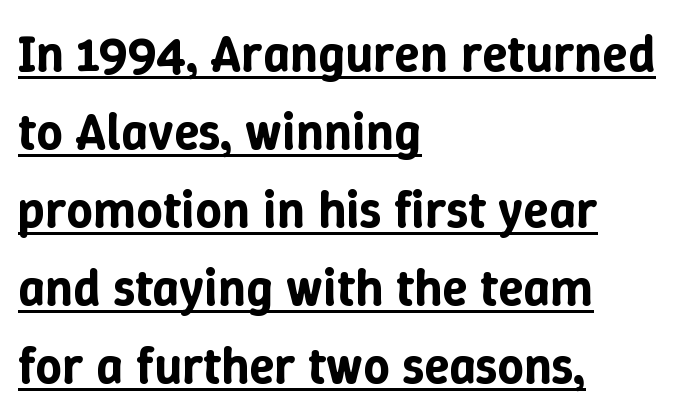
Upright lettering throughout. Proportional: the letters do not fall into vertical columns. Every row of glyphs begins at an identical x-position on the left. The words here are underlined. Short note: letters normally spaced.
